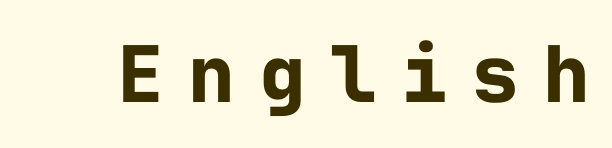
Its strokes are broad and dark, the hallmark of bold type. The letters march in equal steps, a hallmark of fixed-pitch type. These lines are composed in type without serifs. Descender tails drop into unmarked territory. Designer's note — italics off, roman on. The passage shown has open, widely tracked lettering throughout.
